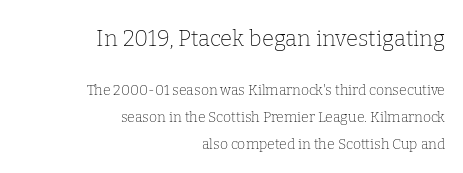
The image shows 22 px text type, upright; set right-aligned, loose line spacing (1.9x), normal letter spacing, not underlined; the first (top) block is 1.57x larger.
